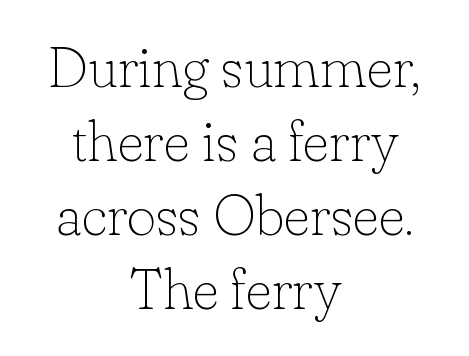
Old-style or modern, the face here clearly has serifs. This rendering uses center alignment, leaving both contours irregular but symmetric. Italic? Not at all — the glyphs are vertical. The letters look calm and open, with moderate or lighter stems. Do the characters align in a grid? No, the font is proportional.
